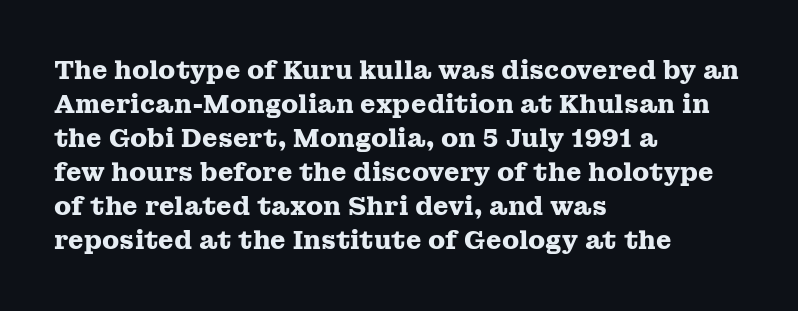
Just letters on the line, the space beneath them empty. No italicization has been applied; the sample stays upright. The rows are spaced the way most documents space them. The glyphs have the mass of a bold cut. Look at the tracking — it's just the regular setting, nothing added. Each line starts at the same left margin while the right side varies.
